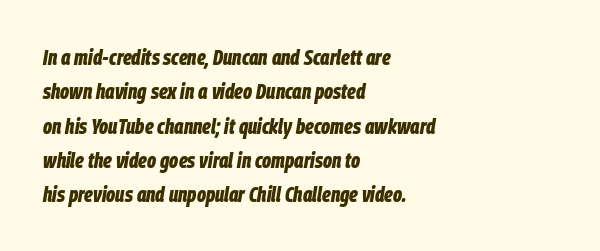
{"italic": "yes", "lean": "right", "slant_degrees": 9, "bold": "yes", "underline": "no", "align": "left", "line_spacing": "normal", "line_spacing_ratio": 1.56, "letter_spacing": "normal", "letter_spacing_em": 0.0, "glyph_px": 22}
